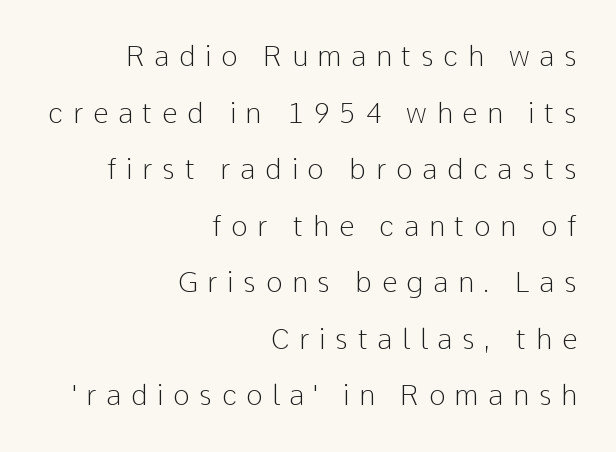
The image shows 28 px light sans-serif type, upright; set right-aligned, loose line spacing (2.02x), unusually wide letter spacing (+0.34 em), not underlined; low stroke contrast and a medium x-height.
